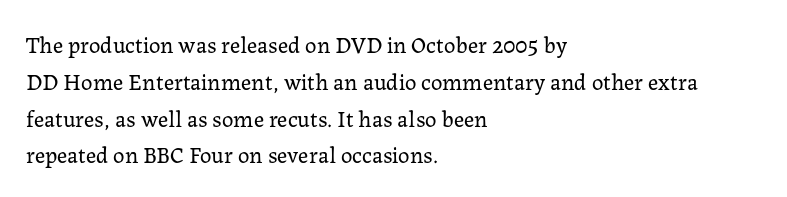
The rendering uses a moderate line-height, typical for paragraphs. The cut favours lightness, reaching ordinary text weight at its darkest. This is roman type, the default non-slanted kind. A student would call this left alignment; a typographer would say flush left, rag right. Honestly, there is no underline to notice here at all. The letterforms sit shoulder to shoulder at normal distance.
